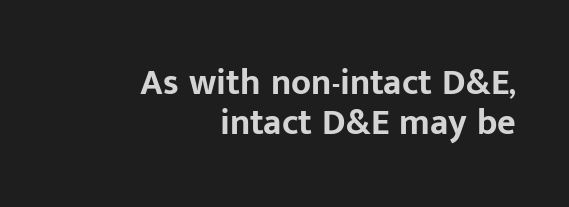
{"serif": "no", "italic": "no", "bold": "yes", "weight": "bold", "width": "normal", "stroke_contrast": "low", "x_height": "medium", "monospaced": "no", "underline": "no", "align": "right", "line_spacing": "tight", "line_spacing_ratio": 1.11, "letter_spacing": "normal", "letter_spacing_em": 0.0, "glyph_px": 36}
